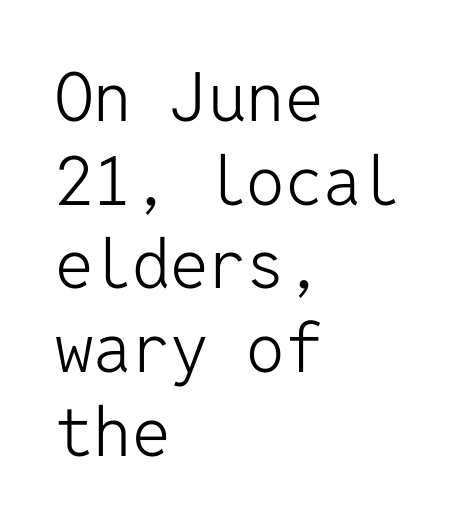
{"serif": "no", "italic": "no", "bold": "no", "weight": "light", "width": "normal", "stroke_contrast": "low", "x_height": "medium", "monospaced": "yes", "underline": "no", "align": "left", "line_spacing_ratio": 1.23, "letter_spacing": "normal", "letter_spacing_em": 0.0, "glyph_px": 68}
